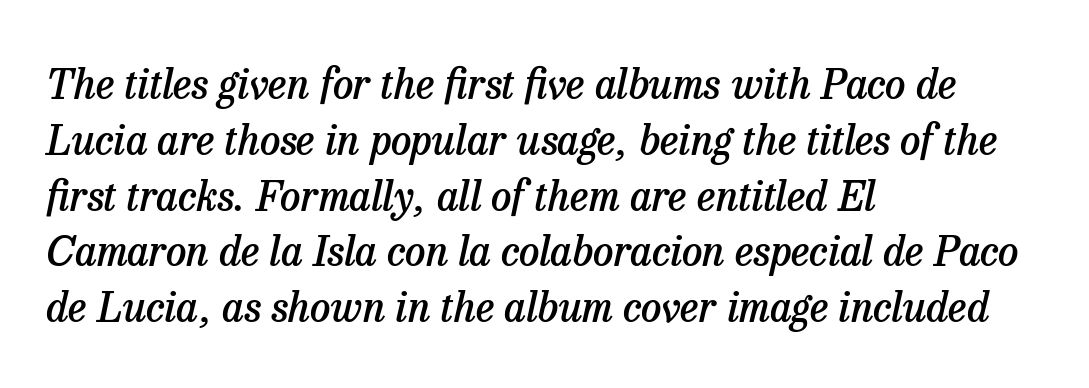
Students, this is semibold: more ink than regular, less than bold. Designer's note — italics engaged. Unmarked baselines from the first word to the last. The rendering anchors every line to the left-hand side. This sample has the flowing, uneven cadence of proportional lettering. Letterform terminals end in serifs throughout the passage.
